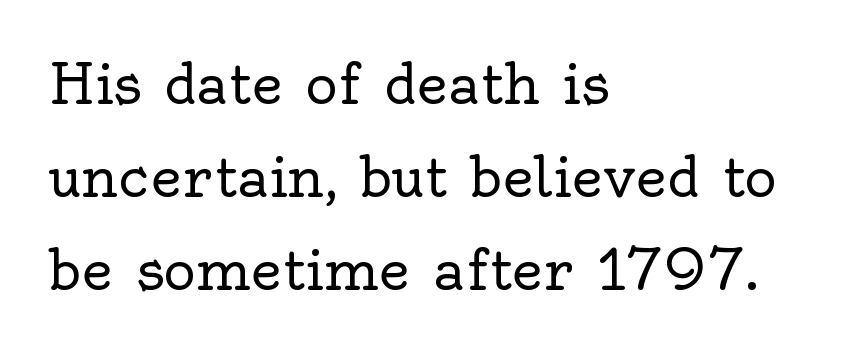
The image shows 55 px regular-weight serif type, upright; set left-aligned, normal line spacing (1.69x), normal letter spacing, not underlined; a small x-height.
